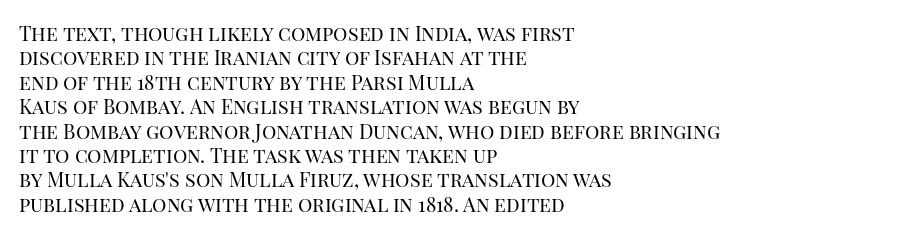
Q: Is the text bold? A: No.
Q: Is the text italic (slanted)? A: No, it is upright.
Q: Is the text underlined? A: No.
Q: How is the paragraph aligned? A: Left-aligned.
Q: Is the spacing between letters normal or unusually wide? A: Normal.
